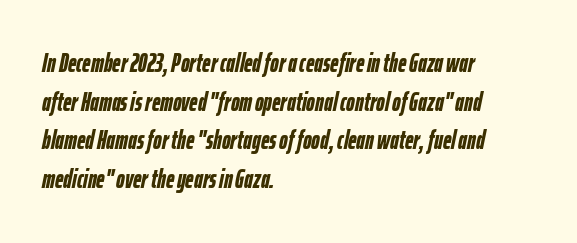
Q: Is the text bold? A: Yes.
Q: Is the text italic (slanted)? A: Yes, it leans right by about 12 degrees.
Q: Is the text underlined? A: No.
Q: How is the paragraph aligned? A: Left-aligned.
Q: Is the spacing between letters normal or unusually wide? A: Normal.
Q: Is the spacing between lines tight, normal or loose? A: Normal.
